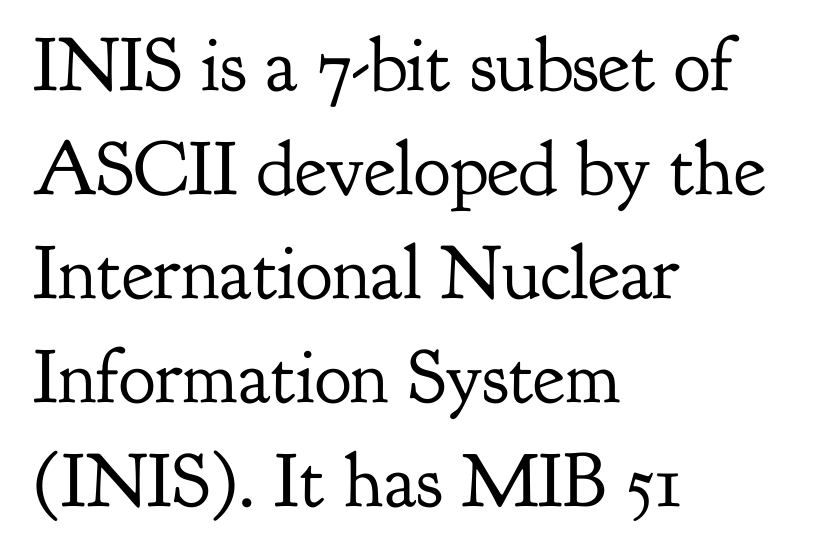
The image shows 77 px regular-weight serif type, upright; set left-aligned, normal line spacing (1.35x), normal letter spacing, not underlined; low stroke contrast and a small x-height.
